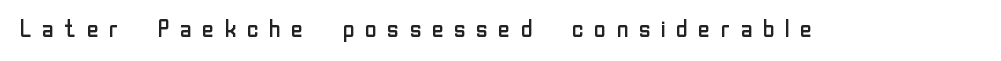
The letters stand upright; this is a roman face. The strokes carry an ordinary text weight at most. The area under the type is left untouched. Is the letter spacing exaggerated? Yes — the characters are pushed far apart.
